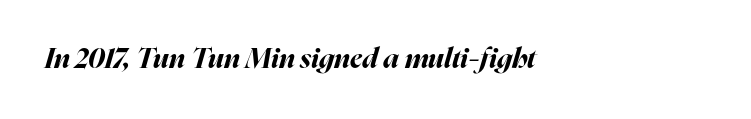
The image shows 28 px bold type, italic (leaning right); set left-aligned, normal letter spacing, not underlined; high stroke contrast and a medium x-height.
